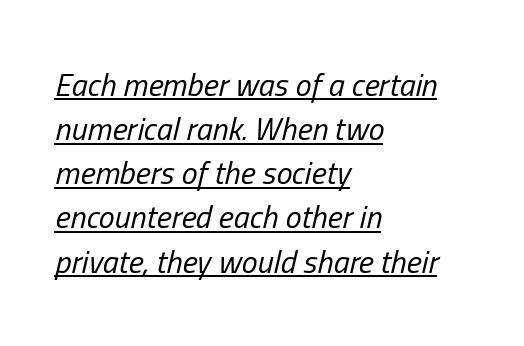
{"italic": "yes", "lean": "right", "slant_degrees": 13, "bold": "no", "weight": "regular", "width": "condensed", "stroke_contrast": "low", "x_height": "medium", "monospaced": "no", "underline": "yes", "align": "left", "line_spacing": "normal", "line_spacing_ratio": 1.38, "letter_spacing": "normal", "letter_spacing_em": 0.0, "glyph_px": 32}
